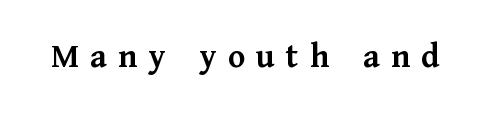
{"serif": "yes", "italic": "no", "bold": "yes", "weight": "semibold", "width": "normal", "stroke_contrast": "medium", "x_height": "medium", "monospaced": "no", "underline": "no", "letter_spacing": "wide", "letter_spacing_em": 0.32, "glyph_px": 35}
